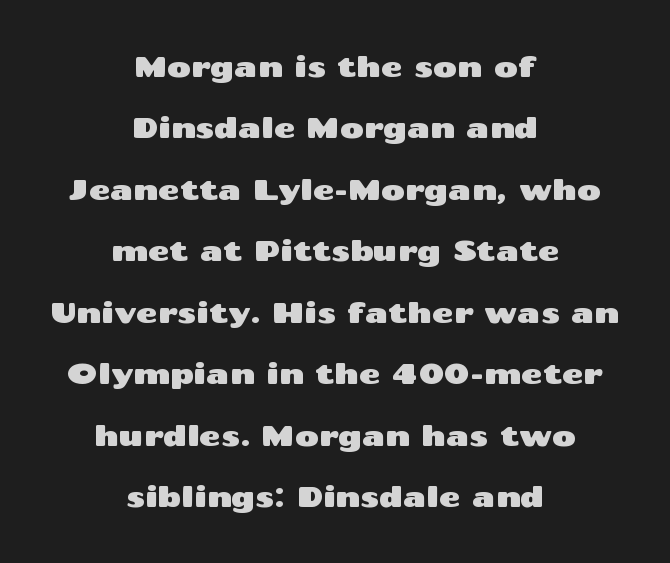
The image shows 29 px wide sans-serif type, upright; set centered, loose line spacing (2.12x), normal letter spacing, not underlined; medium stroke contrast and a medium x-height.
